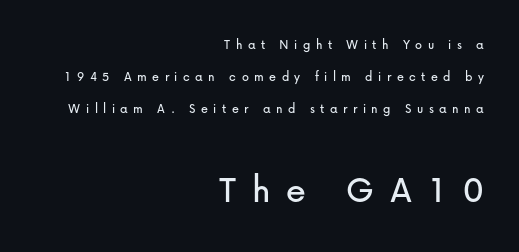
{"serif": "no", "italic": "no", "width": "normal", "stroke_contrast": "low", "x_height": "medium", "monospaced": "no", "underline": "no", "align": "right", "line_spacing": "loose", "line_spacing_ratio": 2.27, "letter_spacing": "wide", "letter_spacing_em": 0.39, "larger_block": "second", "size_ratio": 2.86, "glyph_px": 40}
